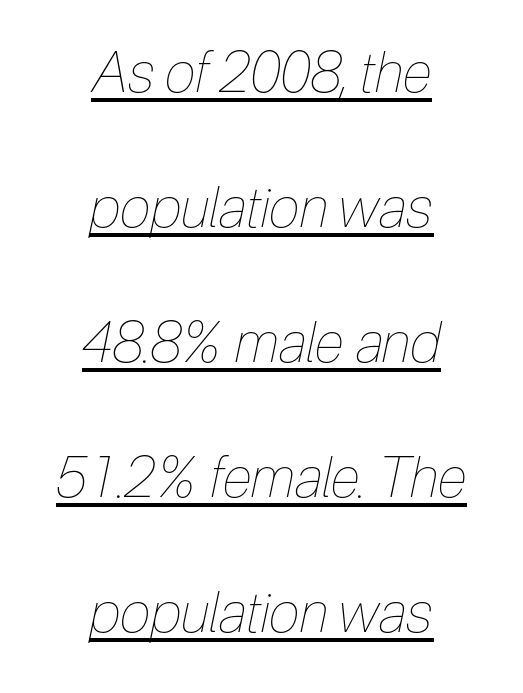
{"italic": "yes", "lean": "right", "slant_degrees": 12, "bold": "no", "weight": "thin", "width": "condensed", "stroke_contrast": "low", "x_height": "medium", "monospaced": "no", "underline": "yes", "align": "center", "line_spacing": "loose", "line_spacing_ratio": 2.41, "letter_spacing": "normal", "letter_spacing_em": 0.0, "glyph_px": 56}
